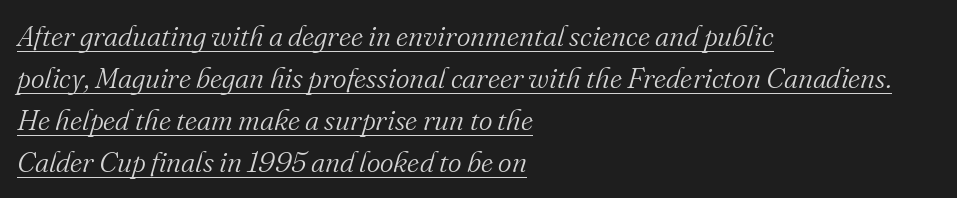
{"serif": "yes", "italic": "yes", "lean": "right", "slant_degrees": 16, "bold": "no", "weight": "light", "width": "normal", "stroke_contrast": "medium", "x_height": "small", "monospaced": "no", "underline": "yes", "align": "left", "line_spacing": "normal", "line_spacing_ratio": 1.45, "letter_spacing": "normal", "letter_spacing_em": 0.0, "glyph_px": 29}
